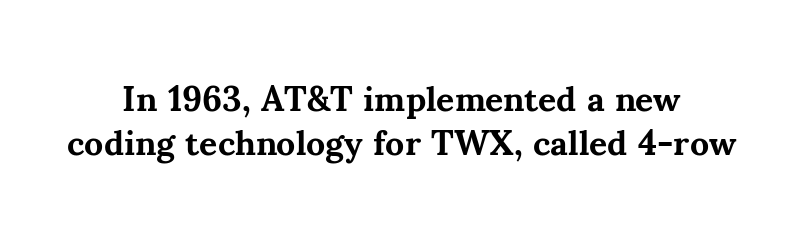
Q: Is the text bold? A: Yes.
Q: Is the text italic (slanted)? A: No, it is upright.
Q: Is the typeface a serif or a sans-serif typeface? A: Serif.
Q: Is the text underlined? A: No.
Q: Is the spacing between letters normal or unusually wide? A: Normal.
Q: Is the spacing between lines tight, normal or loose? A: Normal.
Q: Width (condensed, normal, or wide)? A: Normal.
Q: Stroke contrast? A: Medium.
Q: x-height? A: Small.
Q: Monospaced? A: No.
